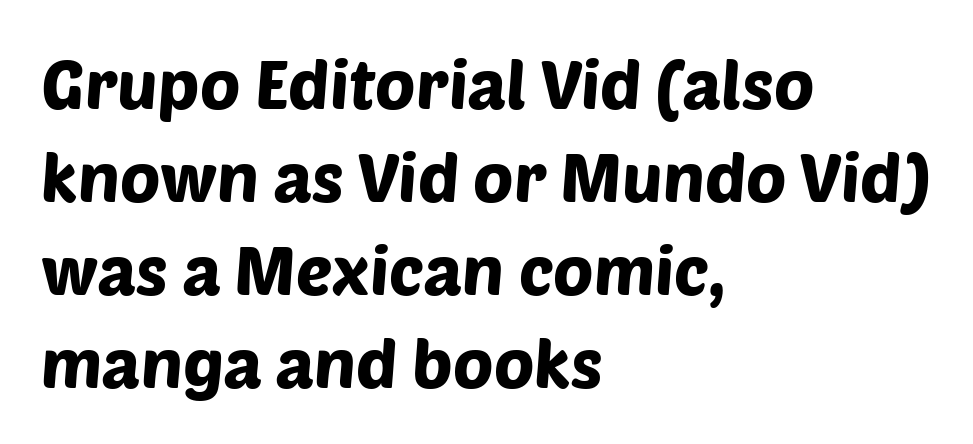
Vertical spacing — default. Is the block centered? No — it sits flush against the left margin. The letters sit at their default tracking, neither squeezed nor spread. Honestly, there is no underline to notice here at all. These lines are rendered in a variable-pitch font.
